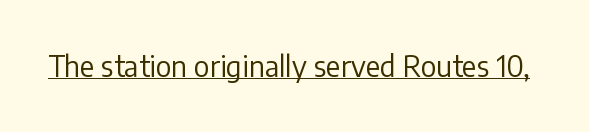
The rendering keeps characters at their native spacing. Is the stroke heavy? The answer is a plain regular-or-lighter. Ascenders rise straight up at ninety degrees. Honestly, the underline is the first thing you notice here.
